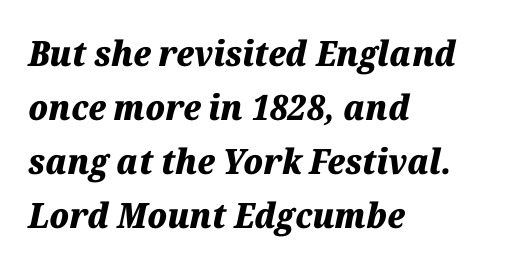
Q: Is the text bold? A: Yes.
Q: Is the text italic (slanted)? A: Yes, it leans right by about 12 degrees.
Q: Is the text underlined? A: No.
Q: How is the paragraph aligned? A: Left-aligned.
Q: Is the spacing between letters normal or unusually wide? A: Normal.
Q: Is the spacing between lines tight, normal or loose? A: Normal.
Q: Width (condensed, normal, or wide)? A: Normal.
Q: Stroke contrast? A: Medium.
Q: x-height? A: Medium.
Q: Monospaced? A: No.
